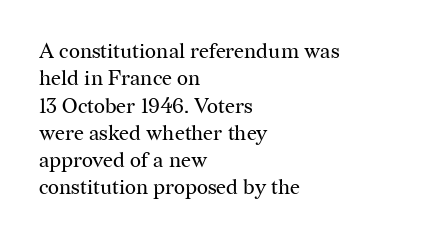
{"italic": "no", "bold": "no", "underline": "no", "align": "left", "line_spacing": "normal", "line_spacing_ratio": 1.3, "letter_spacing": "normal", "letter_spacing_em": 0.0, "glyph_px": 21}
